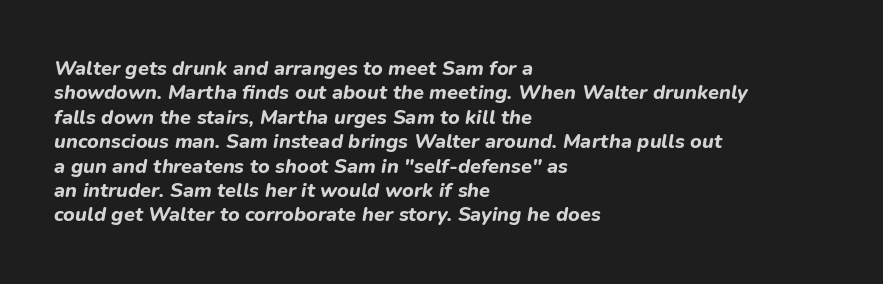
Standard letterfit; no display-style spreading of the glyphs. You can tell it's italic because the verticals aren't actually vertical. Students, this is bold: see how much ink each stroke carries. Unmarked baselines from the first word to the last. These lines are set flush left with a ragged right edge.
